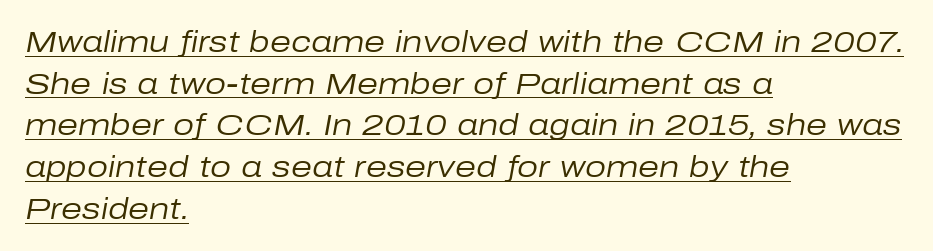
Honestly, the letter spacing is just normal — you wouldn't notice it. The glyphs are accompanied by a horizontal stroke just below them. One-word summary of the alignment: left. The strokes are not fattened; the text isn't bold. The lettering tilts uniformly, giving the passage an italic look.
